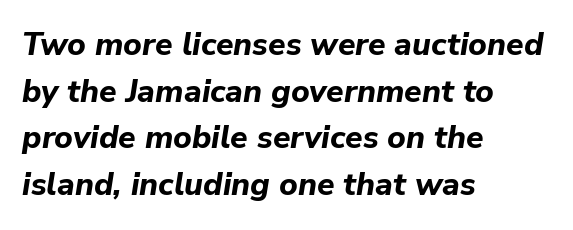
A typesetter would call this proportional, since set widths differ per character. A typesetter would mark this as italic. Notice how thick the strokes are: this is what a full bold looks like. Short and long lines alike share a common starting point at left. One glance says typical: line gaps are just what's usual.
